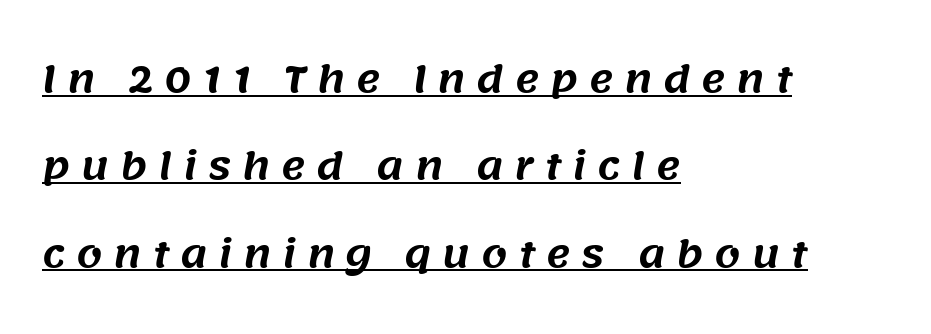
The image shows 37 px sans-serif type; set left-aligned, loose line spacing (2.36x), unusually wide letter spacing (+0.29 em), underlined; medium stroke contrast and a large x-height.
